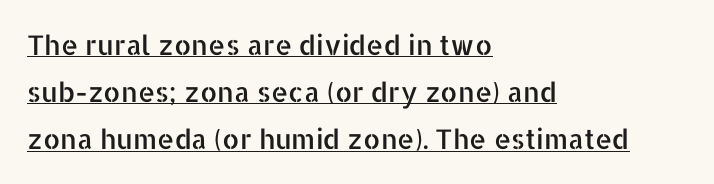
{"italic": "no", "underline": "yes", "align": "left", "line_spacing_ratio": 1.75, "letter_spacing": "normal", "letter_spacing_em": 0.0, "glyph_px": 27}
